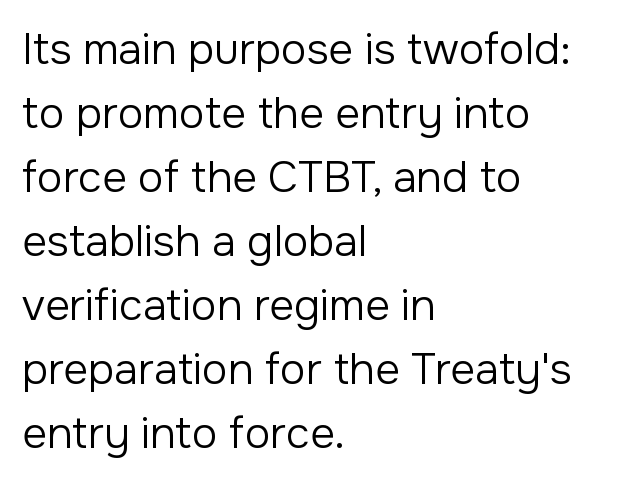
The image shows 43 px regular-weight sans-serif type, upright; set left-aligned, normal line spacing (1.49x), normal letter spacing, not underlined; low stroke contrast and a medium x-height.
